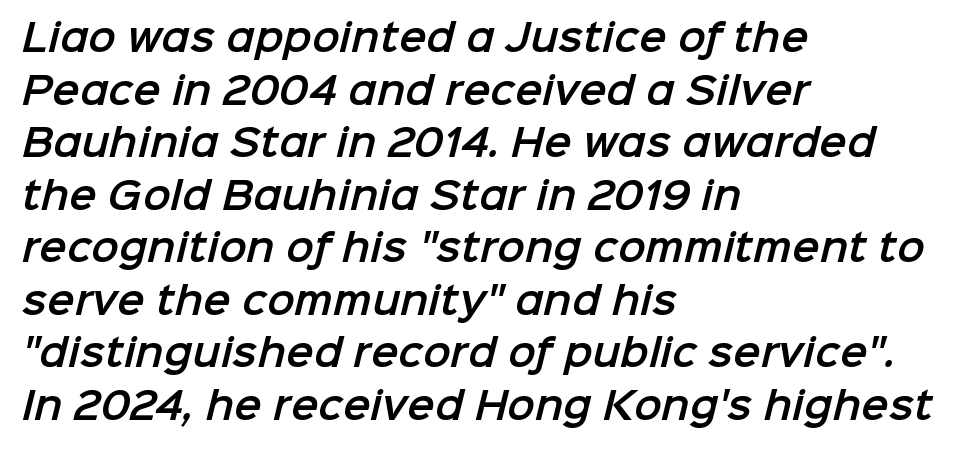
The image shows 37 px sans-serif type; set left-aligned, normal line spacing (1.42x), normal letter spacing, not underlined; low stroke contrast and a medium x-height.
